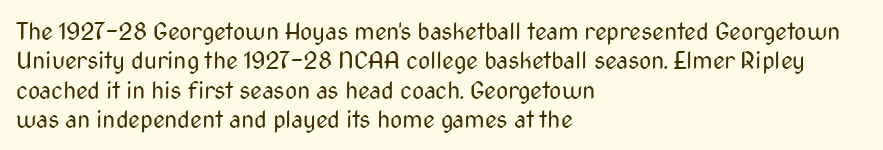
Q: Is the text bold? A: No.
Q: Is the text italic (slanted)? A: No, it is upright.
Q: Is the text underlined? A: No.
Q: How is the paragraph aligned? A: Left-aligned.
Q: Is the spacing between letters normal or unusually wide? A: Normal.
